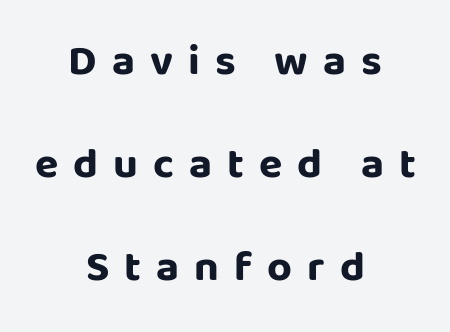
Q: Is the text bold? A: Yes.
Q: Is the text italic (slanted)? A: No, it is upright.
Q: Is the typeface a serif or a sans-serif typeface? A: Sans-serif.
Q: Is the text underlined? A: No.
Q: How is the paragraph aligned? A: Centered.
Q: Is the spacing between letters normal or unusually wide? A: Unusually wide.
Q: Is the spacing between lines tight, normal or loose? A: Loose.
Q: Width (condensed, normal, or wide)? A: Normal.
Q: Stroke contrast? A: Low.
Q: x-height? A: Large.
Q: Monospaced? A: No.
